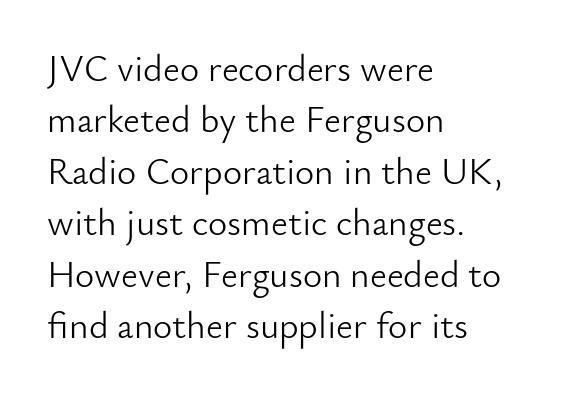
The image shows 37 px light sans-serif type, upright; set left-aligned, normal line spacing (1.39x), normal letter spacing, not underlined; low stroke contrast and a small x-height.
